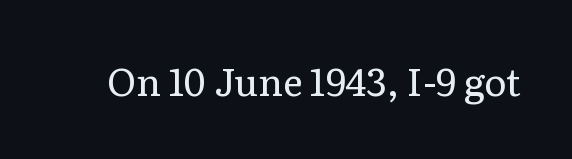
The image shows 38 px regular-weight serif type, upright; set normal letter spacing, not underlined; low stroke contrast and a medium x-height.
